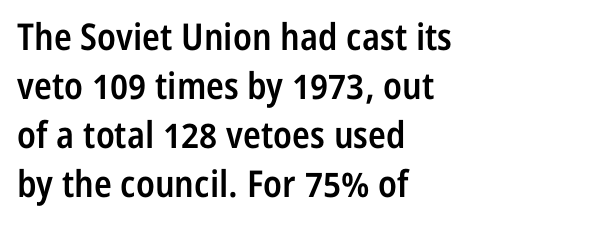
Each word holds together tightly as a unit, with standard inter-letter gaps. These lines are rendered in a variable-pitch font. Whoever set this chose a conventional vertical rhythm. The typesetter chose a ragged-right arrangement here. Unlike a traditional serif, this face leaves its strokes unadorned.
